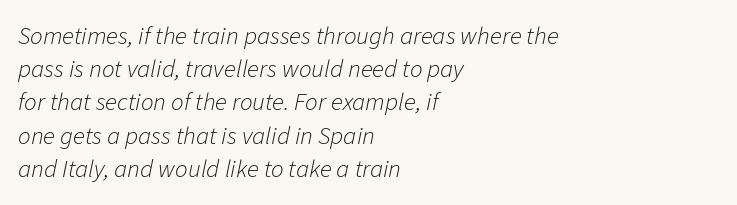
Q: Is the text bold? A: No.
Q: Is the text italic (slanted)? A: Yes, it leans right by about 11 degrees.
Q: Is the text underlined? A: No.
Q: How is the paragraph aligned? A: Left-aligned.
Q: Is the spacing between letters normal or unusually wide? A: Normal.
Q: Is the spacing between lines tight, normal or loose? A: Normal.
